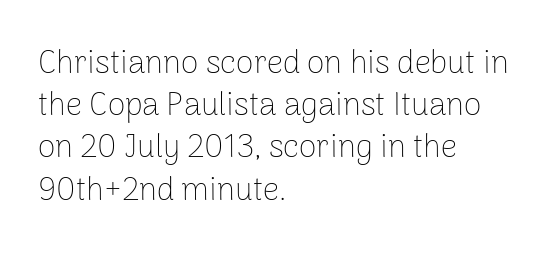
The image shows 32 px thin sans-serif type, upright; set left-aligned, normal line spacing (1.32x), normal letter spacing, not underlined; low stroke contrast and a medium x-height.
